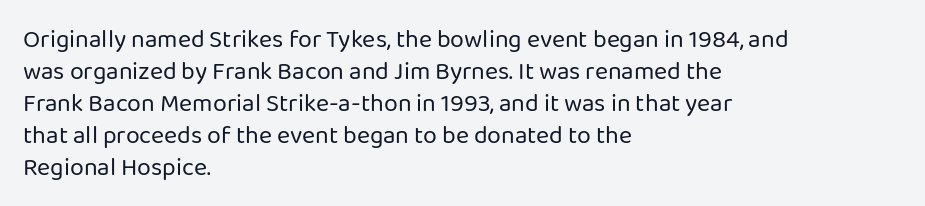
The image shows 25 px text type, upright; set left-aligned, normal line spacing (1.28x), normal letter spacing, not underlined.
